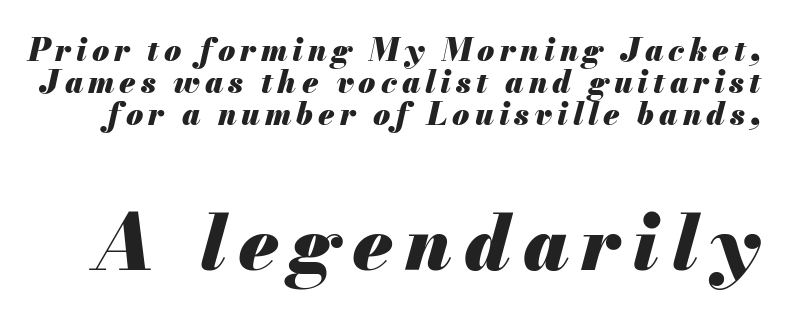
Q: Is the text bold? A: Yes.
Q: Is the text italic (slanted)? A: Yes, it leans right by about 13 degrees.
Q: Is the text underlined? A: No.
Q: Is the spacing between lines tight, normal or loose? A: Tight.
Q: Which block of text is set in a larger size, the first (top) or the second (bottom)? A: The second (bottom) one.
Q: Width (condensed, normal, or wide)? A: Normal.
Q: Stroke contrast? A: Medium.
Q: x-height? A: Small.
Q: Monospaced? A: No.
